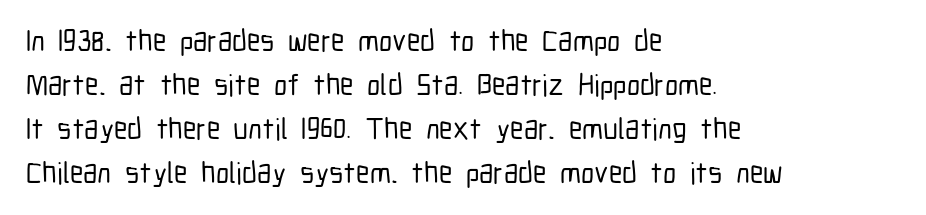
The image shows 30 px condensed sans-serif type, upright; set left-aligned, normal line spacing (1.47x), normal letter spacing, not underlined; low stroke contrast and a medium x-height.
